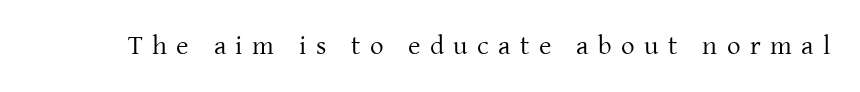
{"italic": "no", "bold": "no", "underline": "no", "letter_spacing": "wide", "letter_spacing_em": 0.35, "glyph_px": 27}
